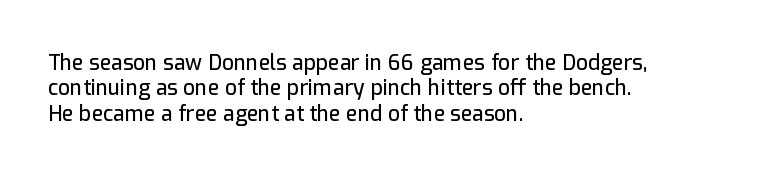
The image shows 21 px text type, upright; set left-aligned, line spacing 1.21x, normal letter spacing, not underlined.
